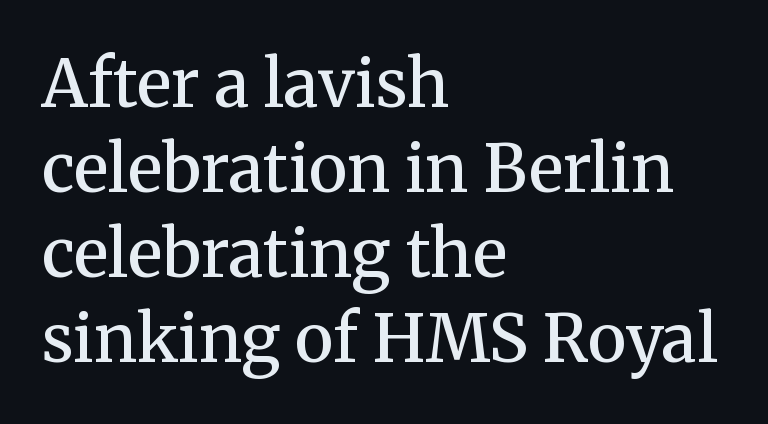
The gap between lines stays unmarked. The font is running at a semibold setting, under full bold. Is the letter spacing exaggerated? No — it looks like the ordinary default. Ordinary non-slanted type is in use. A classic flush-left, rag-right setting is used for this passage. The leading is moderate, giving the passage an even texture.
